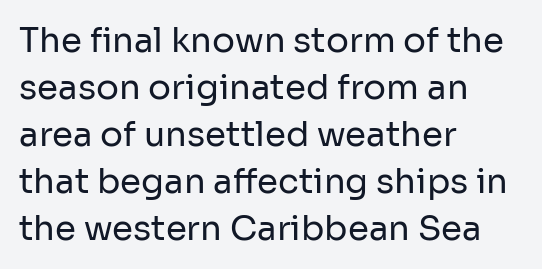
{"serif": "no", "italic": "no", "bold": "no", "weight": "regular", "width": "normal", "stroke_contrast": "low", "x_height": "medium", "monospaced": "no", "underline": "no", "align": "left", "line_spacing": "normal", "line_spacing_ratio": 1.38, "letter_spacing": "normal", "letter_spacing_em": 0.0, "glyph_px": 34}
